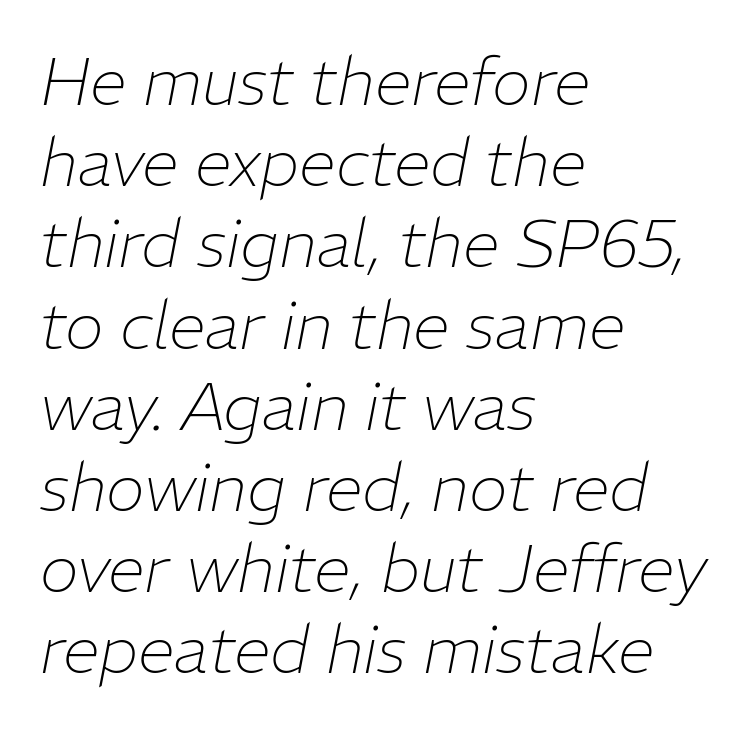
{"italic": "yes", "lean": "right", "slant_degrees": 11, "bold": "no", "weight": "thin", "width": "normal", "stroke_contrast": "low", "x_height": "medium", "monospaced": "no", "underline": "no", "align": "left", "line_spacing_ratio": 1.23, "letter_spacing": "normal", "letter_spacing_em": 0.0, "glyph_px": 66}
